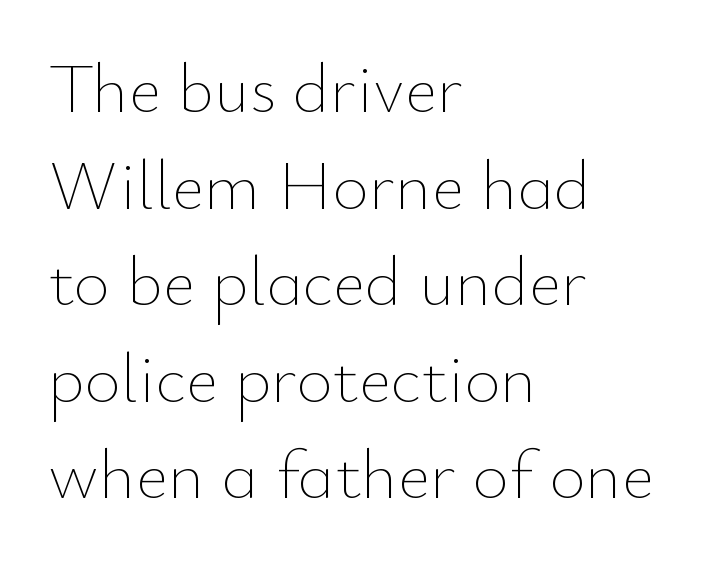
{"italic": "no", "bold": "no", "weight": "thin", "width": "normal", "stroke_contrast": "low", "x_height": "small", "monospaced": "no", "underline": "no", "align": "left", "line_spacing": "normal", "line_spacing_ratio": 1.38, "letter_spacing": "normal", "letter_spacing_em": 0.0, "glyph_px": 70}
